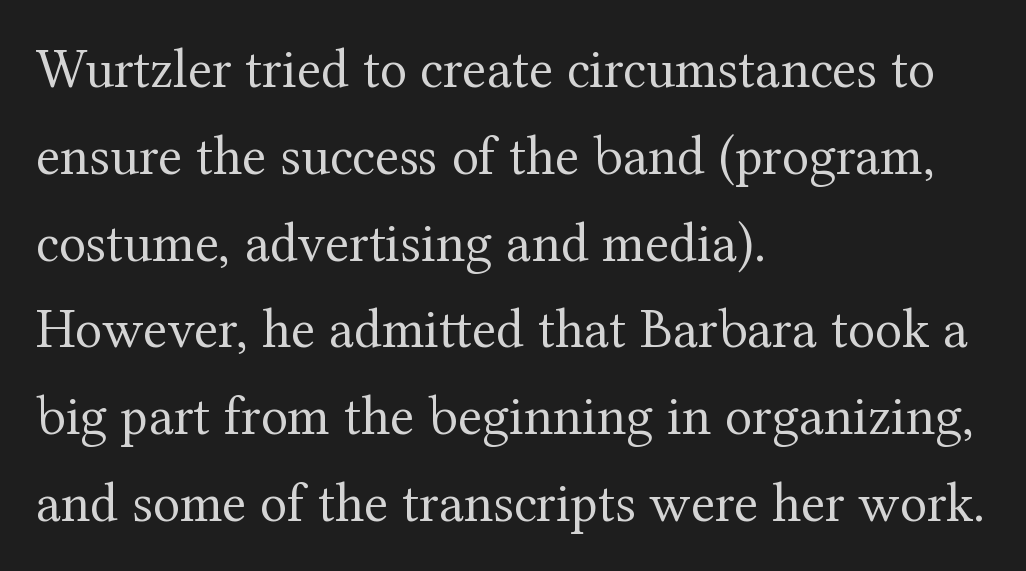
Upright lettering throughout. The passage is arranged the way most books set body copy — flush left. What kind of face is this? One with serifs. These lines are rendered in a variable-pitch font. Baseline-to-baseline distance is the conventional proportion of letter height.
